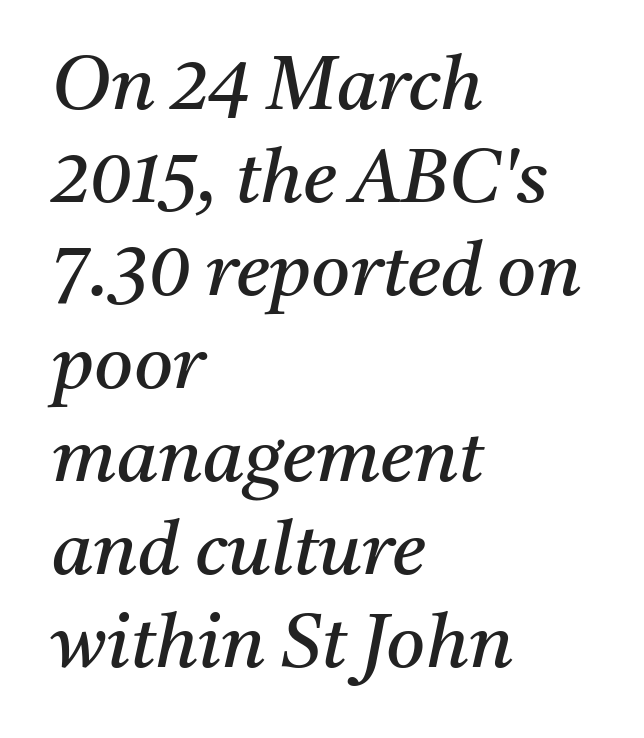
The image shows 75 px regular-weight serif type, italic (leaning right); set left-aligned, line spacing 1.24x, normal letter spacing, not underlined; medium stroke contrast and a medium x-height.
